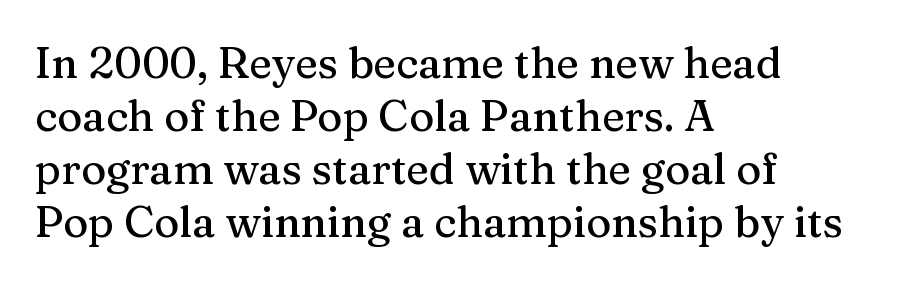
Q: Is the text italic (slanted)? A: No, it is upright.
Q: Is the typeface a serif or a sans-serif typeface? A: Serif.
Q: Is the text underlined? A: No.
Q: How is the paragraph aligned? A: Left-aligned.
Q: Is the spacing between letters normal or unusually wide? A: Normal.
Q: Width (condensed, normal, or wide)? A: Normal.
Q: Stroke contrast? A: Medium.
Q: x-height? A: Medium.
Q: Monospaced? A: No.
